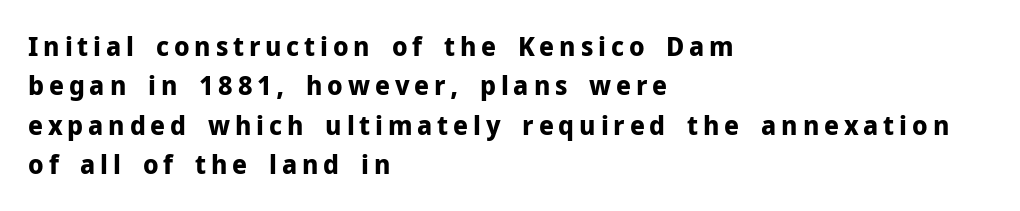
Q: Is the text bold? A: Yes.
Q: Is the text italic (slanted)? A: No, it is upright.
Q: Is the text underlined? A: No.
Q: How is the paragraph aligned? A: Left-aligned.
Q: Is the spacing between lines tight, normal or loose? A: Normal.
